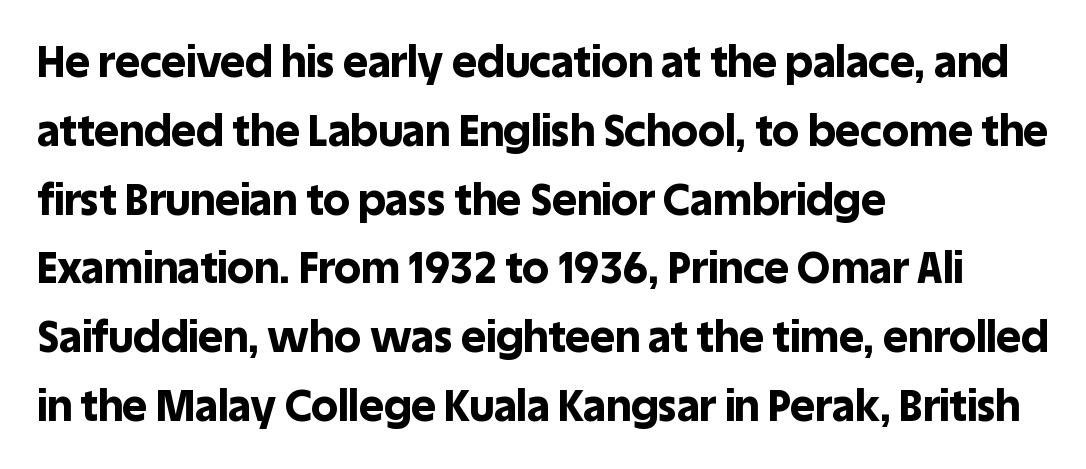
Does the leading feel generous? No, just average. Emphasis by weight is at full strength: bold. Vertical strokes here are truly vertical. Descenders hang freely into open space. Line starts are locked; line ends wander. You could not count columns in this text — the font is proportionally spaced.
